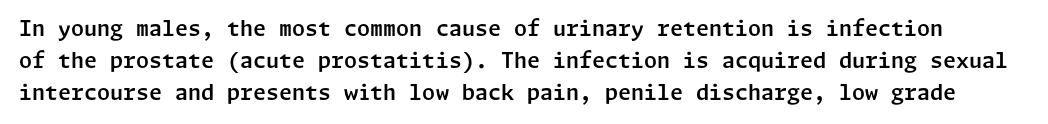
Q: Is the text italic (slanted)? A: No, it is upright.
Q: Is the text underlined? A: No.
Q: Is the spacing between letters normal or unusually wide? A: Normal.
Q: Is the spacing between lines tight, normal or loose? A: Normal.
